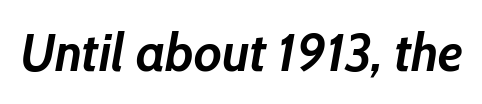
{"italic": "yes", "lean": "right", "slant_degrees": 10, "bold": "yes", "weight": "semibold", "width": "normal", "stroke_contrast": "low", "x_height": "medium", "monospaced": "no", "underline": "no", "letter_spacing": "normal", "letter_spacing_em": 0.0, "glyph_px": 53}
